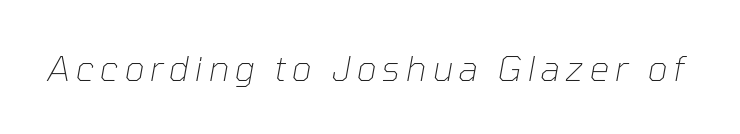
{"italic": "yes", "lean": "right", "slant_degrees": 10, "bold": "no", "weight": "thin", "width": "normal", "stroke_contrast": "low", "x_height": "medium", "monospaced": "no", "underline": "no", "glyph_px": 35}
